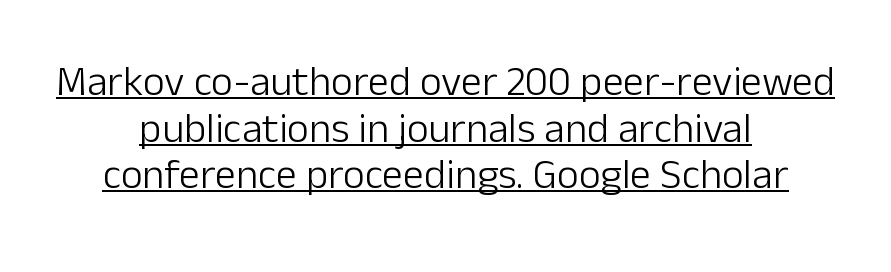
Q: Is the text bold? A: No.
Q: Is the text italic (slanted)? A: No, it is upright.
Q: Is the typeface a serif or a sans-serif typeface? A: Sans-serif.
Q: Is the text underlined? A: Yes.
Q: How is the paragraph aligned? A: Centered.
Q: Is the spacing between letters normal or unusually wide? A: Normal.
Q: Is the spacing between lines tight, normal or loose? A: Tight.
Q: Width (condensed, normal, or wide)? A: Normal.
Q: Stroke contrast? A: Low.
Q: x-height? A: Medium.
Q: Monospaced? A: No.
